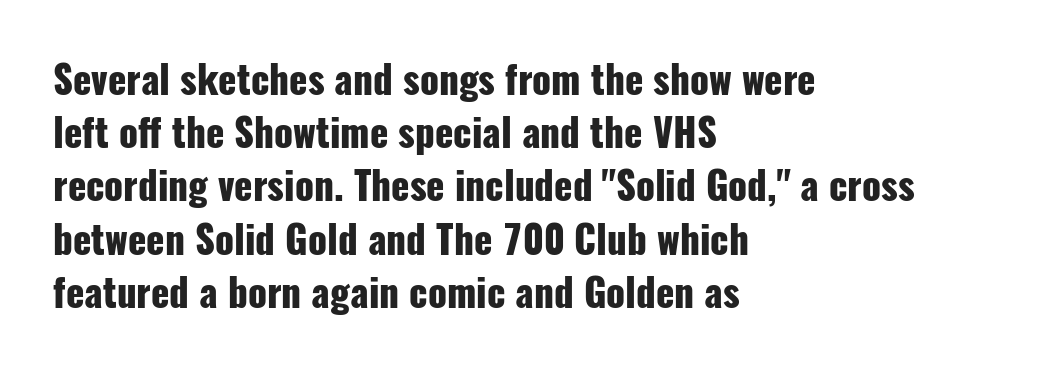
Line beginnings align vertically; line endings do not. This sample uses an upright cut, with every glyph sitting square on the baseline. Plenty of ink on the page — the face is bold. What stands out about the letter spacing? Nothing — it is the standard amount. Students, observe: this is what conventionally led text looks like. The specimen omits any rule beneath the text block's lines.
